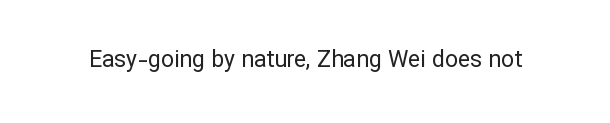
{"italic": "no", "bold": "no", "underline": "no", "letter_spacing": "normal", "letter_spacing_em": 0.0, "glyph_px": 23}
